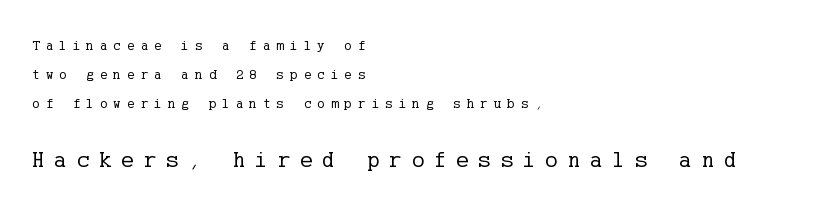
Of the two passages, the one underneath uses the larger point size. Rendered with straight, roman letterforms. Leftover space on each line is placed entirely after the last word. Someone cranked the tracking dial way up on this one. If you measured baseline to baseline, you'd find a long distance. The words here are not underlined.
